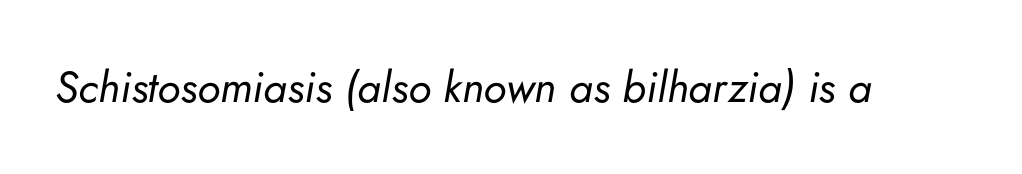
The image shows 43 px regular-weight type, italic (leaning right); set normal letter spacing, not underlined; low stroke contrast and a small x-height.
